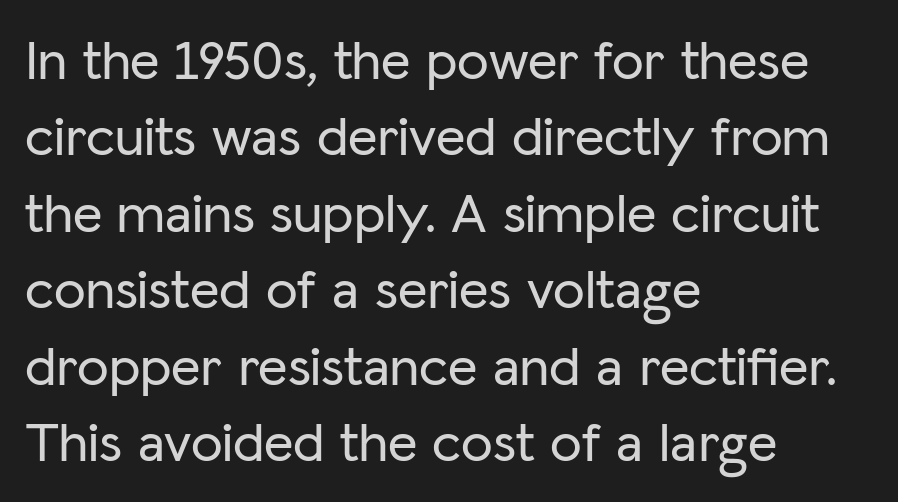
{"serif": "no", "italic": "no", "width": "normal", "stroke_contrast": "low", "x_height": "medium", "monospaced": "no", "underline": "no", "align": "left", "line_spacing": "normal", "line_spacing_ratio": 1.34, "letter_spacing": "normal", "letter_spacing_em": 0.0, "glyph_px": 57}
